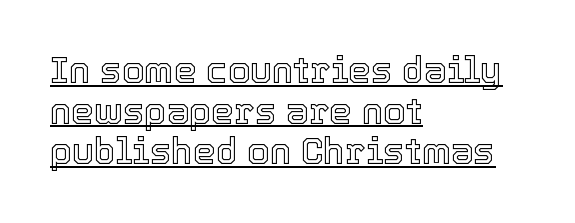
Q: Is the text italic (slanted)? A: No, it is upright.
Q: Is the text underlined? A: Yes.
Q: How is the paragraph aligned? A: Left-aligned.
Q: Is the spacing between letters normal or unusually wide? A: Normal.
Q: Is the spacing between lines tight, normal or loose? A: Tight.
Q: Width (condensed, normal, or wide)? A: Normal.
Q: x-height? A: Medium.
Q: Monospaced? A: No.
